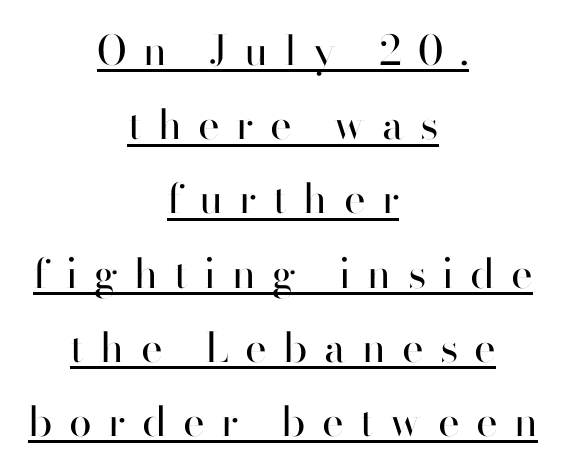
The image shows 41 px regular-weight sans-serif type, upright; set centered, line spacing 1.81x, unusually wide letter spacing (+0.4 em), underlined; high stroke contrast and a small x-height.
